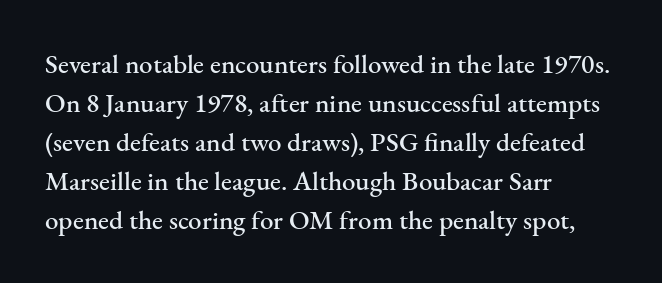
This block has exactly the height ordinary leading produces. The specimen reads as upright at a glance. Letters rest on an invisible, unmarked baseline. Compared with typical body copy, the letter spacing here is the same.
